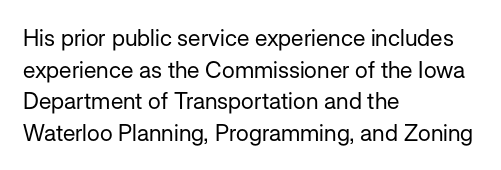
Q: Is the text bold? A: No.
Q: Is the text italic (slanted)? A: No, it is upright.
Q: Is the text underlined? A: No.
Q: How is the paragraph aligned? A: Left-aligned.
Q: Is the spacing between letters normal or unusually wide? A: Normal.
Q: Is the spacing between lines tight, normal or loose? A: Normal.
